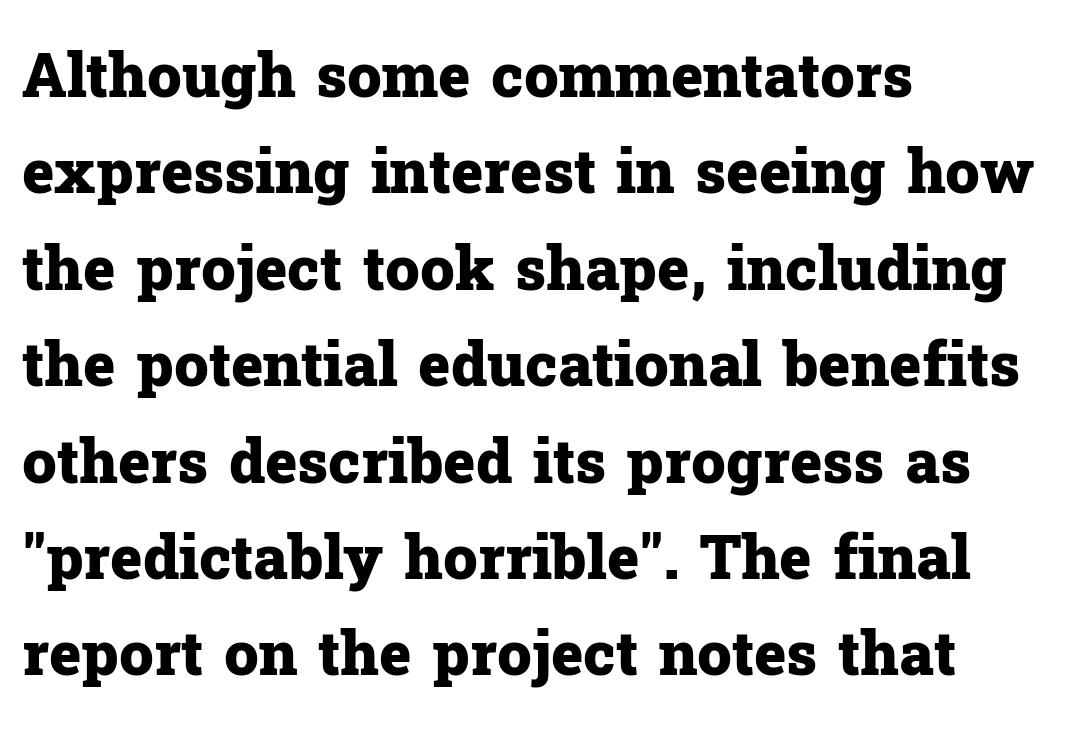
{"serif": "yes", "italic": "no", "bold": "yes", "weight": "heavy", "width": "normal", "stroke_contrast": "low", "x_height": "medium", "monospaced": "no", "underline": "no", "align": "left", "line_spacing": "normal", "line_spacing_ratio": 1.58, "letter_spacing": "normal", "letter_spacing_em": 0.0, "glyph_px": 61}
